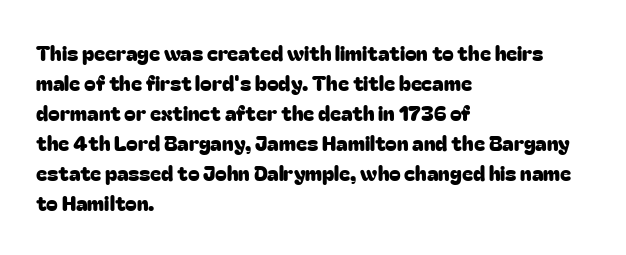
Q: Is the text italic (slanted)? A: No, it is upright.
Q: Is the text underlined? A: No.
Q: How is the paragraph aligned? A: Left-aligned.
Q: Is the spacing between letters normal or unusually wide? A: Normal.
Q: Is the spacing between lines tight, normal or loose? A: Normal.
